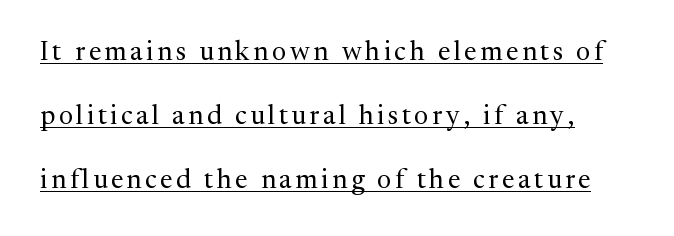
{"italic": "no", "bold": "no", "underline": "yes", "align": "left", "line_spacing": "loose", "line_spacing_ratio": 2.37, "glyph_px": 27}
